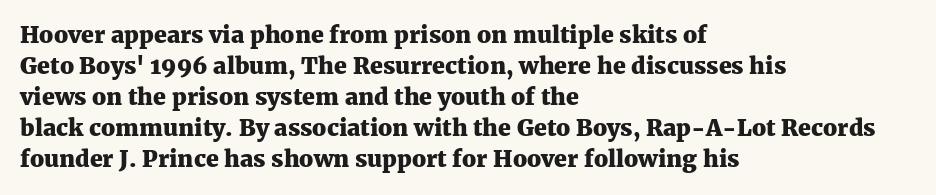
Caption: bold face, heavy strokes. Compared with typical body copy, the letter spacing here is the same. Line starts are locked; line ends wander. The axis of the letterforms is exactly vertical.
